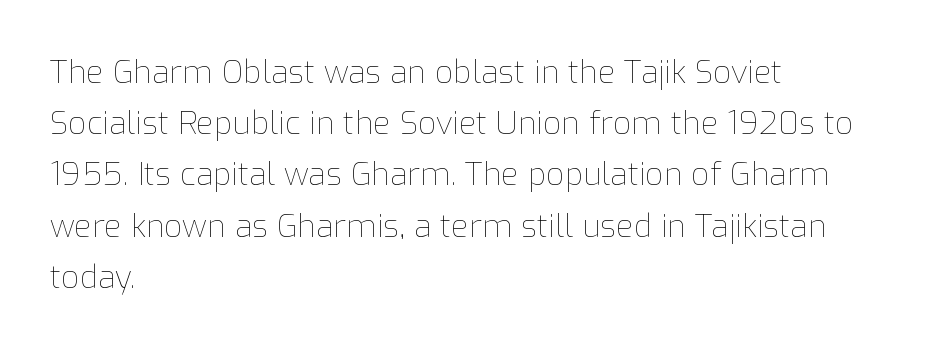
{"italic": "no", "bold": "no", "weight": "thin", "width": "normal", "stroke_contrast": "low", "x_height": "medium", "monospaced": "no", "underline": "no", "align": "left", "line_spacing": "normal", "line_spacing_ratio": 1.6, "letter_spacing": "normal", "letter_spacing_em": 0.0, "glyph_px": 32}
